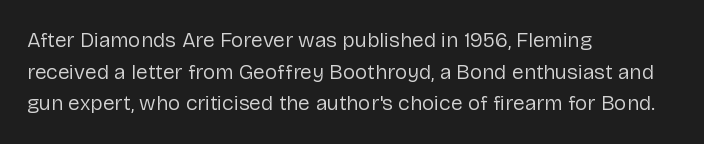
Style check: upright. Leftover space on each line is placed entirely after the last word. The rows are spaced the way most documents space them. The font is comparable to plain body text, perhaps lighter. Honestly, there is no underline to notice here at all. Nobody touched the tracking dial on this one.
